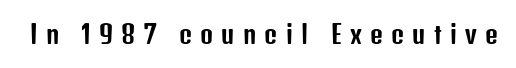
Nobody drew a line under any word here. Is the letter spacing exaggerated? Yes — the characters are pushed far apart. The letters stand straight up with perfectly vertical stems.
